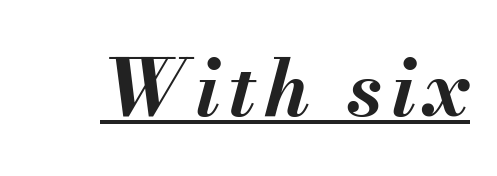
The image shows 78 px bold type, italic (leaning right); set underlined; medium stroke contrast and a small x-height.
